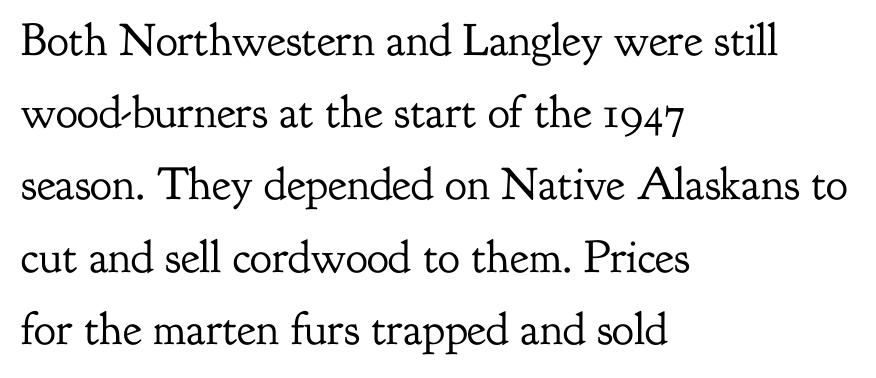
The image shows 46 px regular-weight serif type, upright; set left-aligned, normal line spacing (1.57x), normal letter spacing, not underlined; low stroke contrast and a small x-height.
